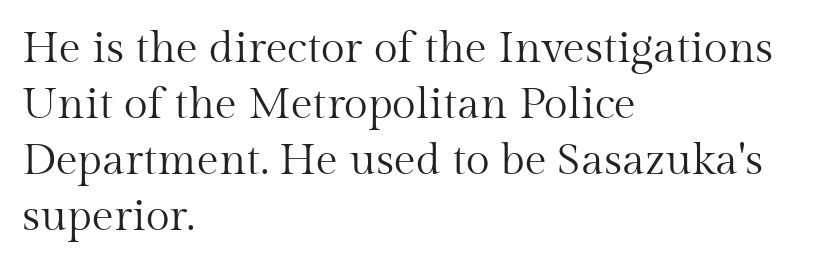
Q: Is the text bold? A: No.
Q: Is the text italic (slanted)? A: No, it is upright.
Q: Is the typeface a serif or a sans-serif typeface? A: Serif.
Q: Is the text underlined? A: No.
Q: How is the paragraph aligned? A: Left-aligned.
Q: Is the spacing between letters normal or unusually wide? A: Normal.
Q: Is the spacing between lines tight, normal or loose? A: Normal.
Q: Width (condensed, normal, or wide)? A: Normal.
Q: Stroke contrast? A: Medium.
Q: x-height? A: Medium.
Q: Monospaced? A: No.
